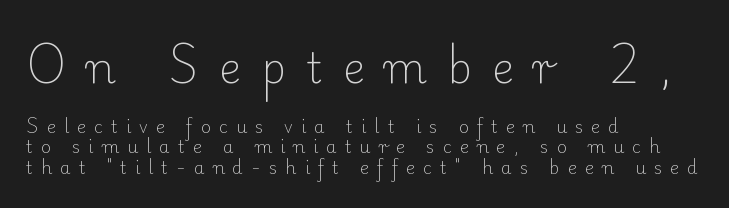
{"serif": "yes", "italic": "no", "bold": "no", "weight": "light", "width": "normal", "stroke_contrast": "low", "x_height": "small", "monospaced": "no", "underline": "no", "align": "left", "line_spacing_ratio": 1.2, "letter_spacing": "wide", "letter_spacing_em": 0.48, "larger_block": "first", "size_ratio": 2.47, "glyph_px": 42}
